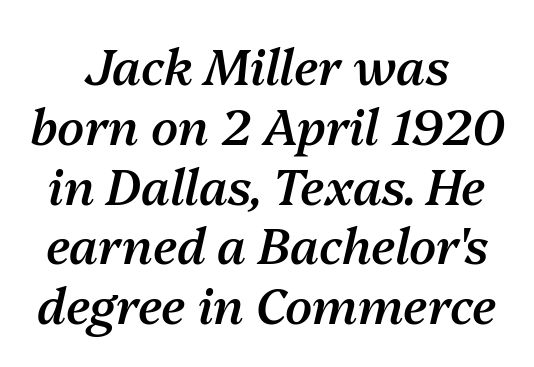
The image shows 49 px semibold type, italic (leaning right); set centered, line spacing 1.22x, normal letter spacing, not underlined; medium stroke contrast and a medium x-height.
